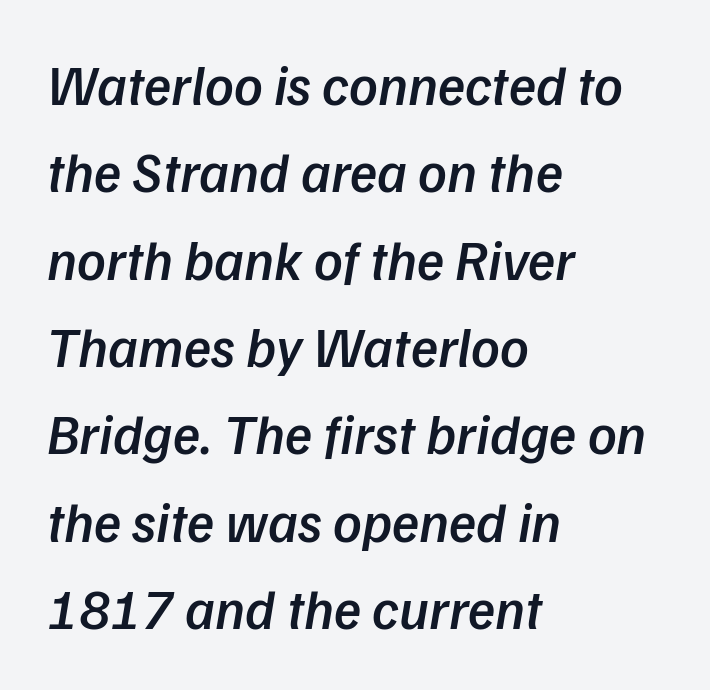
Notice how the stems are inclined rather than vertical — that's the hallmark of italics. The compositor pushed each line to the left boundary. The specimen omits any rule beneath the text block's lines. Looks like regular typesetting: each glyph gets only the width it needs.
